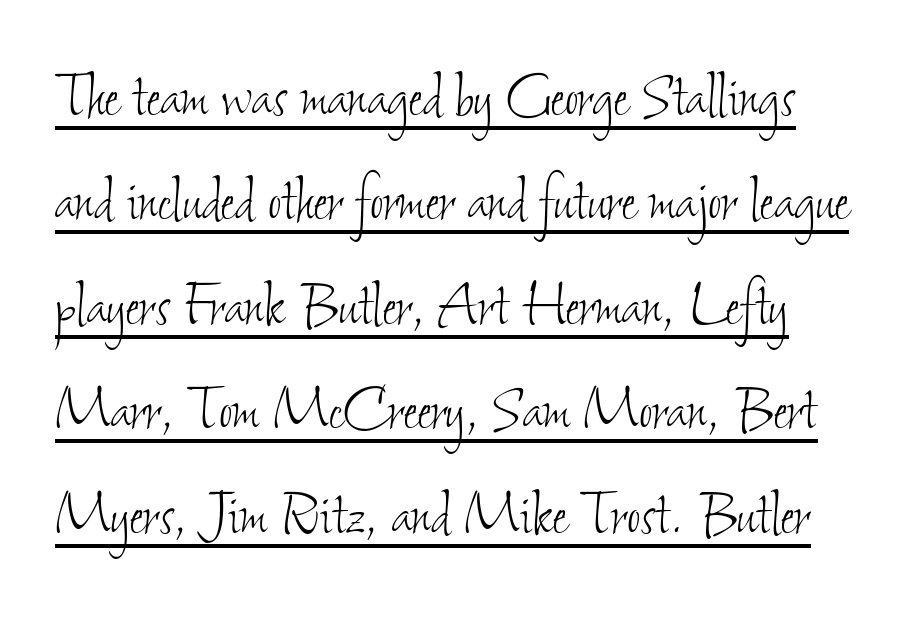
{"bold": "no", "weight": "thin", "width": "condensed", "stroke_contrast": "low", "x_height": "small", "monospaced": "no", "underline": "yes", "line_spacing": "normal", "line_spacing_ratio": 1.43, "letter_spacing": "normal", "letter_spacing_em": 0.0, "glyph_px": 73}
